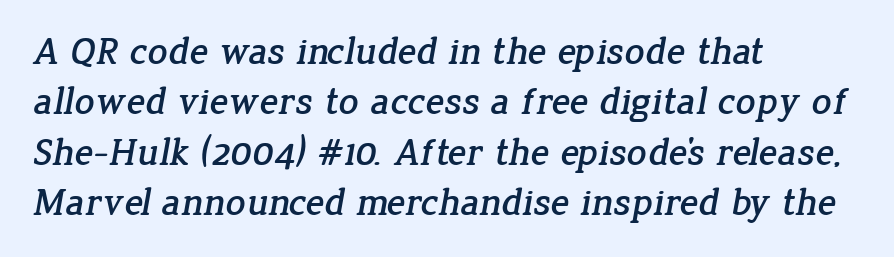
The image shows 39 px serif type; set left-aligned, normal line spacing (1.29x), normal letter spacing, not underlined; low stroke contrast and a medium x-height.
